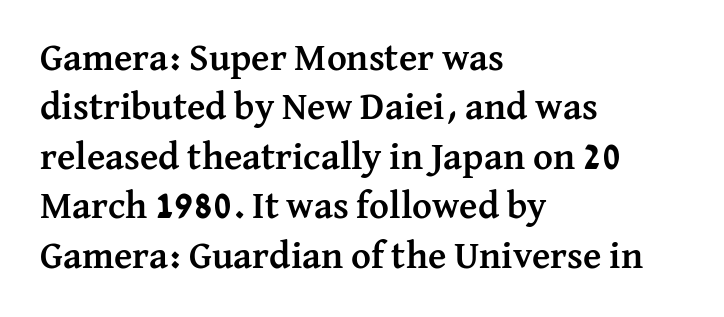
Q: Is the text bold? A: Yes.
Q: Is the text italic (slanted)? A: No, it is upright.
Q: Is the typeface a serif or a sans-serif typeface? A: Serif.
Q: Is the text underlined? A: No.
Q: How is the paragraph aligned? A: Left-aligned.
Q: Is the spacing between letters normal or unusually wide? A: Normal.
Q: Is the spacing between lines tight, normal or loose? A: Normal.
Q: Width (condensed, normal, or wide)? A: Normal.
Q: Stroke contrast? A: Medium.
Q: x-height? A: Medium.
Q: Monospaced? A: No.
